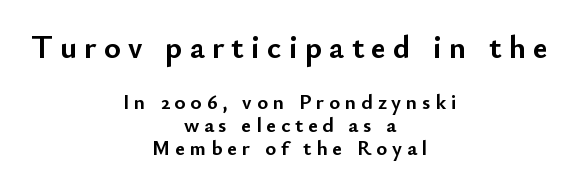
The image shows 32 px semibold sans-serif type, upright; set centered, tight line spacing (1.1x), unusually wide letter spacing (+0.23 em), not underlined; the first (top) block is 1.52x larger; low stroke contrast and a small x-height.
